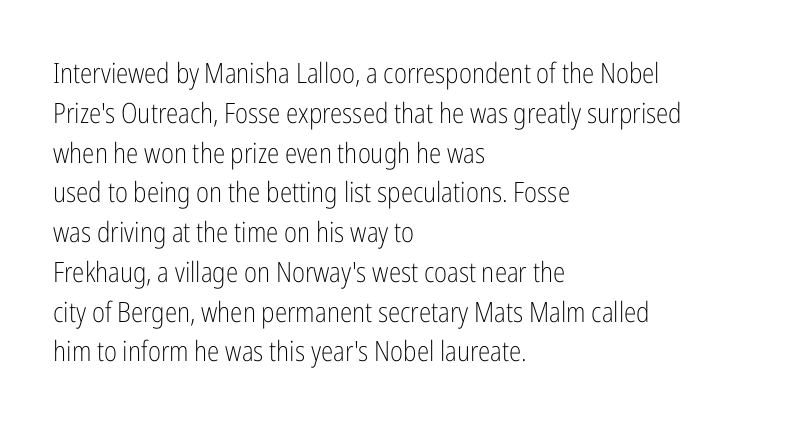
The image shows 28 px light, condensed sans-serif type, upright; set left-aligned, normal line spacing (1.42x), normal letter spacing, not underlined; low stroke contrast and a medium x-height.
